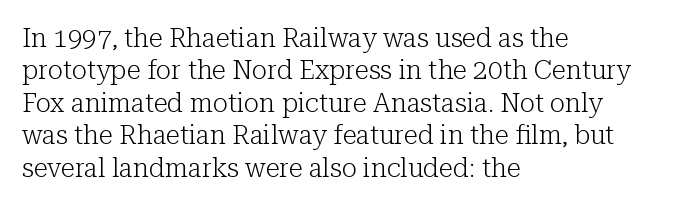
Q: Is the text bold? A: No.
Q: Is the text italic (slanted)? A: No, it is upright.
Q: Is the text underlined? A: No.
Q: How is the paragraph aligned? A: Left-aligned.
Q: Is the spacing between letters normal or unusually wide? A: Normal.
Q: Is the spacing between lines tight, normal or loose? A: Normal.
